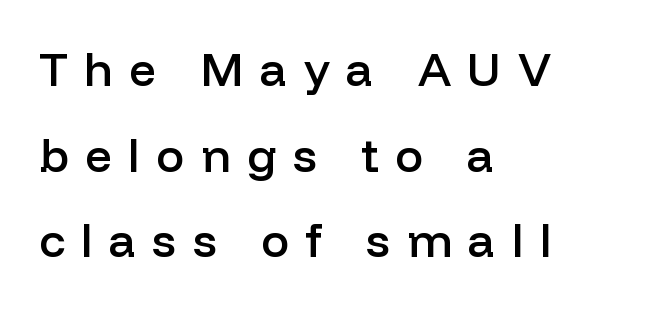
The image shows 47 px semibold sans-serif type, upright; set left-aligned, line spacing 1.82x, unusually wide letter spacing (+0.35 em), not underlined; low stroke contrast and a medium x-height.
